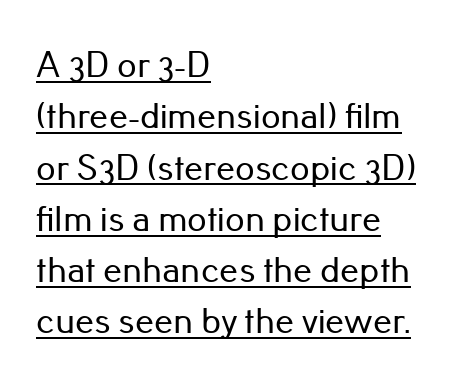
Q: Is the text italic (slanted)? A: No, it is upright.
Q: Is the typeface a serif or a sans-serif typeface? A: Sans-serif.
Q: Is the text underlined? A: Yes.
Q: How is the paragraph aligned? A: Left-aligned.
Q: Is the spacing between letters normal or unusually wide? A: Normal.
Q: Is the spacing between lines tight, normal or loose? A: Normal.
Q: Width (condensed, normal, or wide)? A: Normal.
Q: Stroke contrast? A: Low.
Q: x-height? A: Small.
Q: Monospaced? A: No.
